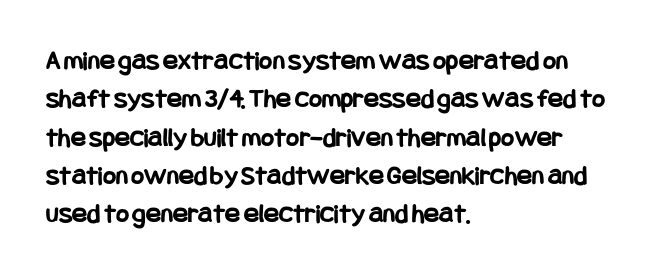
The image shows 28 px bold, condensed sans-serif type, upright; set left-aligned, normal line spacing (1.37x), normal letter spacing, not underlined; low stroke contrast and a large x-height.
